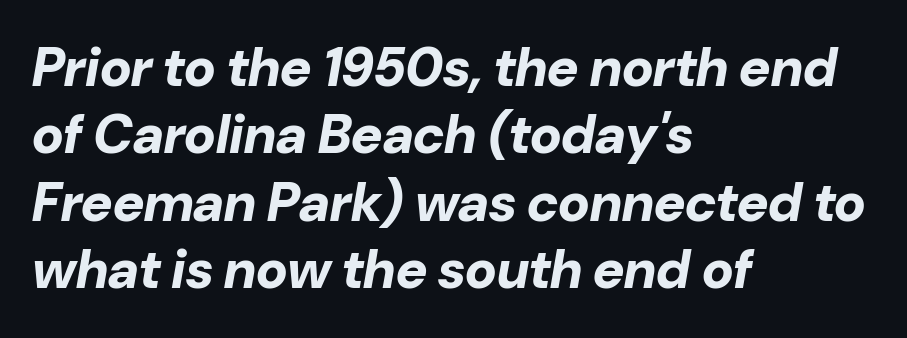
The image shows 54 px bold type, italic (leaning right); set left-aligned, normal line spacing (1.25x), normal letter spacing, not underlined; low stroke contrast and a medium x-height.
